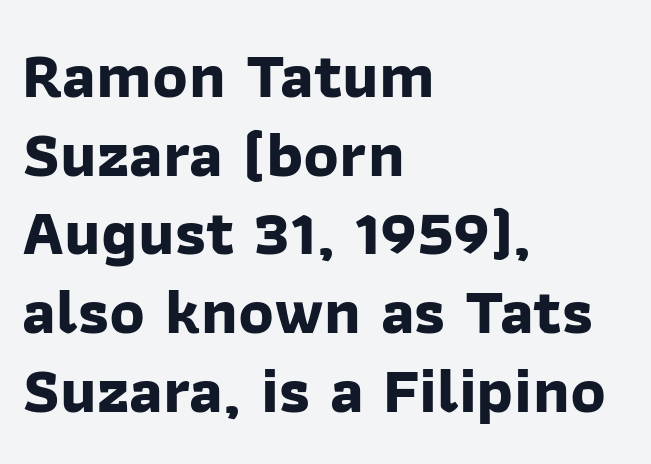
The image shows 65 px bold sans-serif type; set left-aligned, line spacing 1.21x, normal letter spacing, not underlined; low stroke contrast and a medium x-height.
